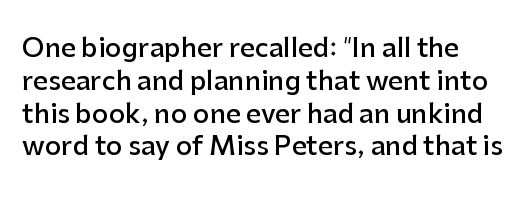
Plain, unruled lines of type. Normally led — the rows are evenly, conventionally spaced. Caption: semibold face, moderately heavy strokes. The lettering holds an erect, upright posture throughout. There is no visible air inserted between adjacent glyphs.
